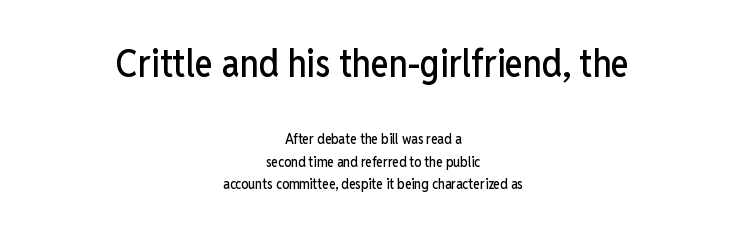
{"serif": "no", "italic": "no", "width": "condensed", "stroke_contrast": "low", "x_height": "medium", "monospaced": "no", "underline": "no", "align": "center", "line_spacing": "normal", "line_spacing_ratio": 1.6, "letter_spacing": "normal", "letter_spacing_em": 0.0, "larger_block": "first", "size_ratio": 2.71, "glyph_px": 38}
